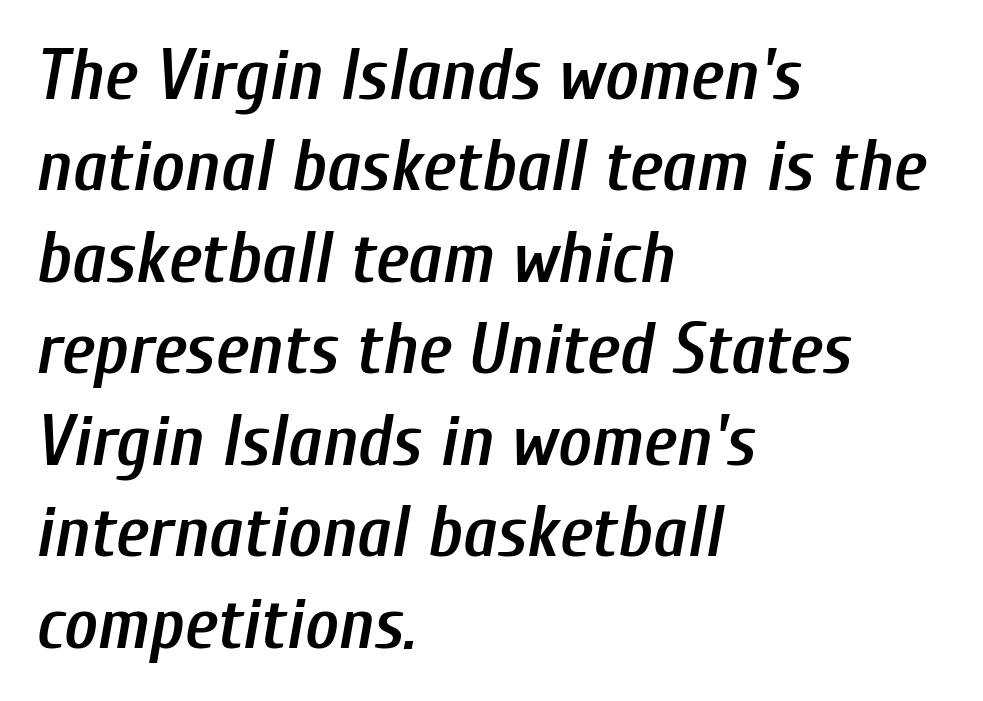
The image shows 72 px semibold, condensed type, italic (leaning right); set left-aligned, normal line spacing (1.27x), normal letter spacing, not underlined; low stroke contrast and a medium x-height.
